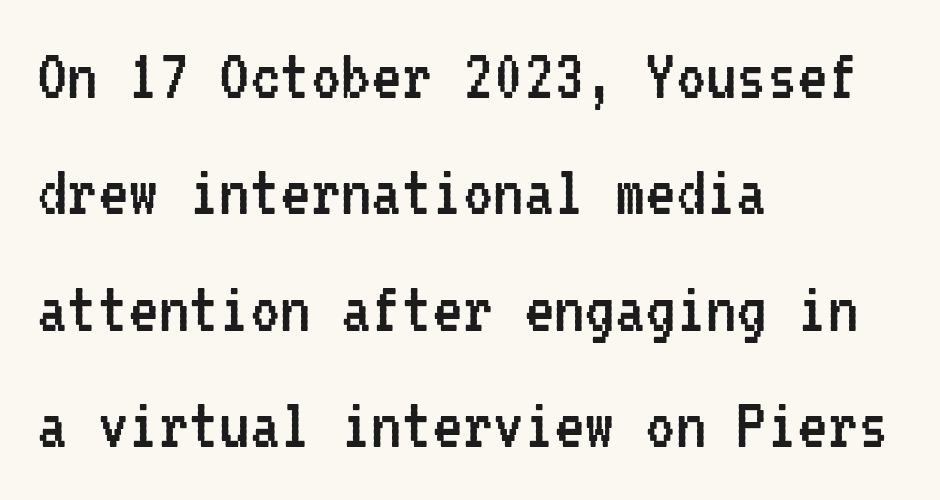
Heaviness? Minimal to ordinary, like unemphasized prose. The rendering uses a moderate line-height, typical for paragraphs. When letters stand straight like this, we call the style roman or upright. The area under the type is left untouched. Every row of glyphs begins at an identical x-position on the left.
